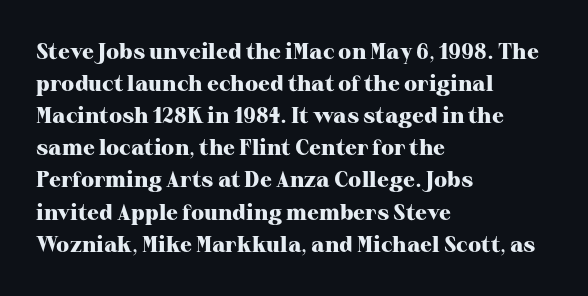
These lines were composed using upright roman letters. Bare-footed words on every line. The vertical gap from one line to the next is medium. Leftover space on each line is placed entirely after the last word. The line texture is even and compact thanks to regular tracking.
